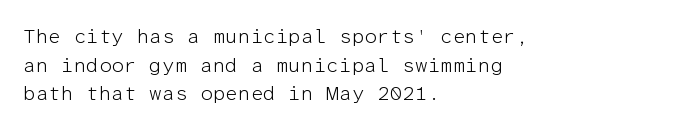
{"italic": "no", "bold": "no", "underline": "no", "align": "left", "line_spacing": "normal", "line_spacing_ratio": 1.43, "letter_spacing": "normal", "letter_spacing_em": 0.0, "glyph_px": 20}
